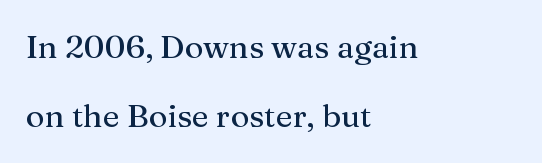
{"serif": "yes", "italic": "no", "width": "normal", "stroke_contrast": "medium", "x_height": "medium", "monospaced": "no", "underline": "no", "align": "left", "line_spacing": "loose", "line_spacing_ratio": 2.16, "letter_spacing": "normal", "letter_spacing_em": 0.0, "glyph_px": 32}
